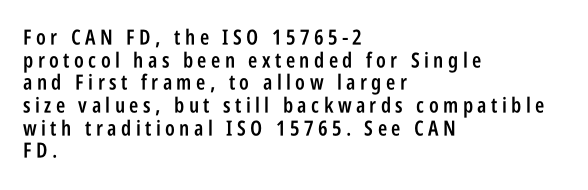
Q: Is the text bold? A: Semi-bold.
Q: Is the text italic (slanted)? A: No, it is upright.
Q: Is the text underlined? A: No.
Q: How is the paragraph aligned? A: Left-aligned.
Q: Is the spacing between letters normal or unusually wide? A: Unusually wide.
Q: Is the spacing between lines tight, normal or loose? A: Tight.
